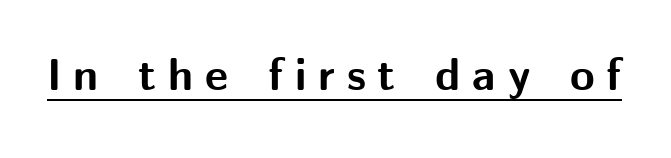
{"serif": "no", "italic": "no", "bold": "yes", "weight": "bold", "width": "normal", "stroke_contrast": "medium", "x_height": "medium", "monospaced": "no", "underline": "yes", "letter_spacing": "wide", "letter_spacing_em": 0.26, "glyph_px": 45}
